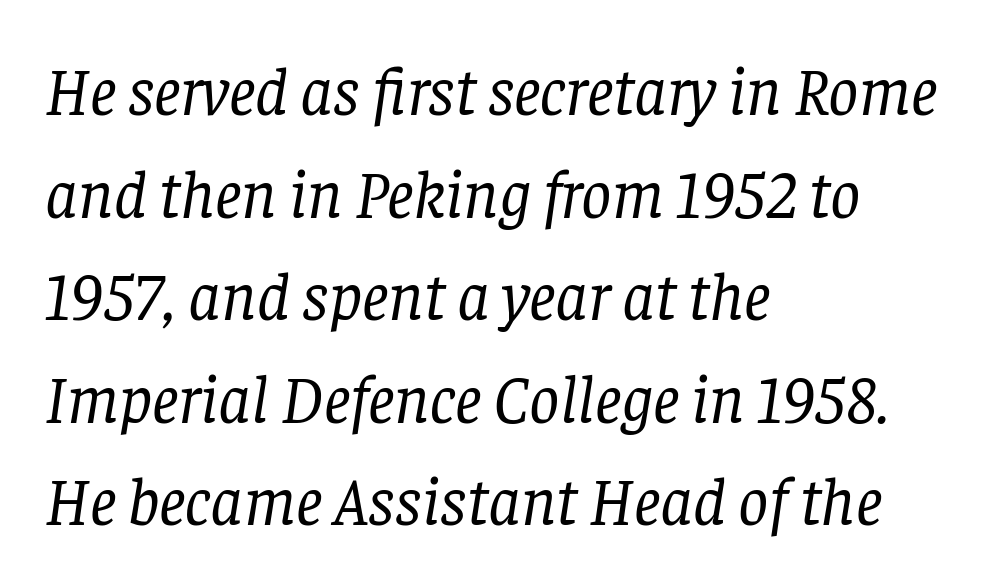
{"serif": "yes", "italic": "yes", "lean": "right", "slant_degrees": 8, "bold": "no", "weight": "regular", "width": "normal", "stroke_contrast": "low", "x_height": "large", "monospaced": "no", "underline": "no", "align": "left", "line_spacing": "normal", "line_spacing_ratio": 1.53, "letter_spacing": "normal", "letter_spacing_em": 0.0, "glyph_px": 67}
